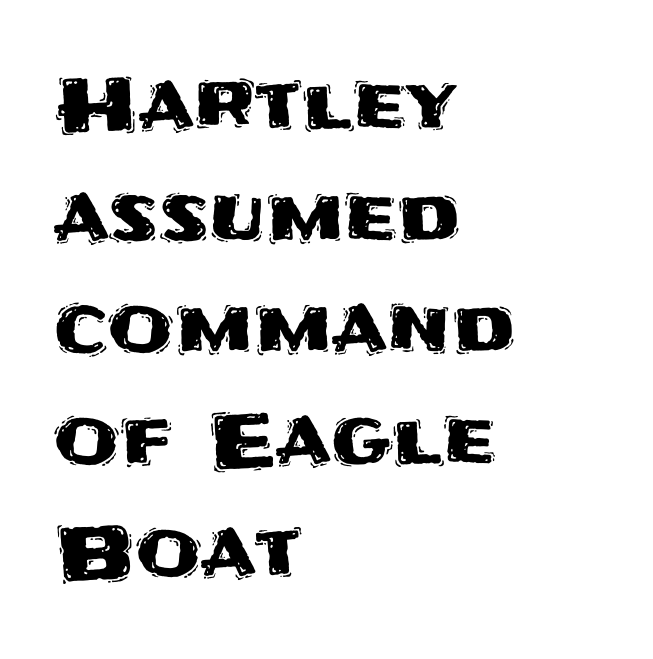
This sample uses an upright cut, with every glyph sitting square on the baseline. Horizontal alignment here is leftward, the default for most running prose. The rows are spaced the way most documents space them. The rendering uses natural spacing where letterforms have individual widths.
